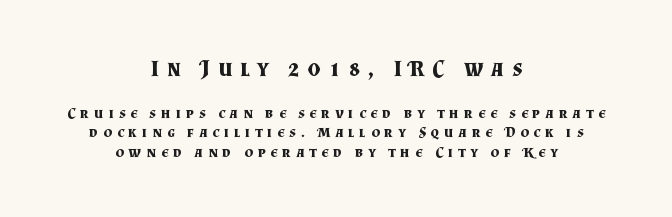
{"italic": "no", "bold": "yes", "underline": "no", "align": "center", "line_spacing": "normal", "line_spacing_ratio": 1.31, "letter_spacing": "wide", "letter_spacing_em": 0.33, "larger_block": "first", "size_ratio": 1.53, "glyph_px": 23}
